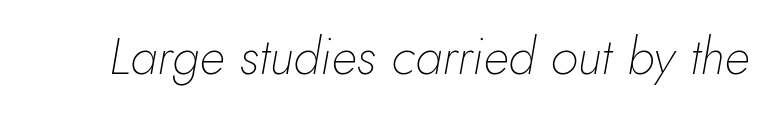
Quick note: italic. No letter is thick-stroked: the sample isn't bold. Letter spacing: default. Lines of text with bare space underneath.
